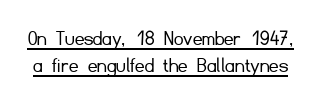
The image shows 23 px text type, upright; set line spacing 1.18x, normal letter spacing, underlined.
